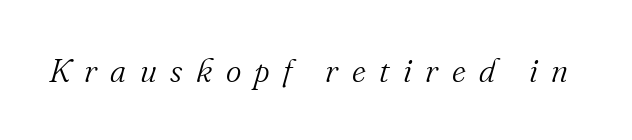
The image shows 33 px light serif type, italic (leaning right); set unusually wide letter spacing (+0.41 em), not underlined; medium stroke contrast and a small x-height.
